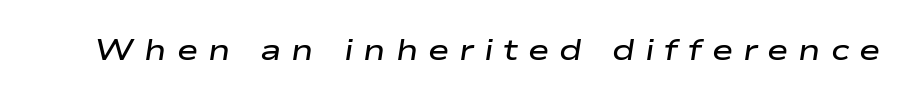
{"italic": "yes", "lean": "right", "slant_degrees": 9, "bold": "semi", "weight": "semibold", "width": "wide", "stroke_contrast": "low", "x_height": "medium", "monospaced": "no", "underline": "no", "letter_spacing": "wide", "letter_spacing_em": 0.34, "glyph_px": 29}
